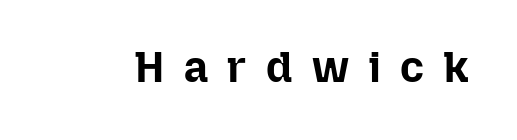
The lettering stays uniformly vertical, giving the passage a roman look. On the weight axis this lands at bold, roughly 700. The line texture is sparse and dotted thanks to wide tracking. Think of a printed novel: that variable character pitch is what you see here. The passage shown is not underscored anywhere.
